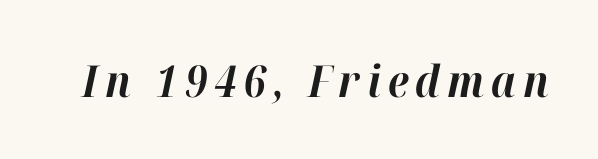
{"italic": "yes", "lean": "right", "slant_degrees": 12, "bold": "yes", "weight": "bold", "width": "normal", "stroke_contrast": "high", "x_height": "medium", "monospaced": "no", "underline": "no", "glyph_px": 44}
